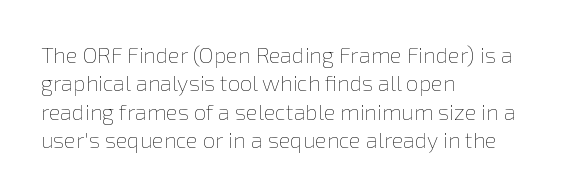
Rule under the text: the space is simply empty. Honestly, the letter spacing is just normal — you wouldn't notice it. The font's upright variant was chosen for this text. The strokes are not fattened; the text isn't bold. Layout note: lines flush left. The designer left line spacing at the default.
